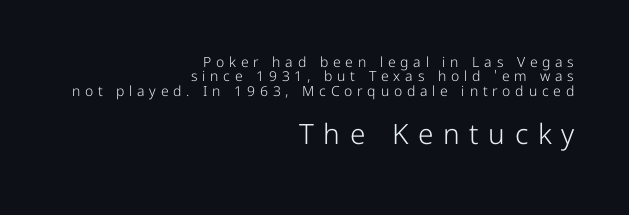
{"serif": "no", "italic": "no", "bold": "no", "weight": "light", "width": "normal", "stroke_contrast": "low", "x_height": "medium", "monospaced": "no", "underline": "no", "align": "right", "line_spacing": "tight", "line_spacing_ratio": 1.03, "letter_spacing": "wide", "letter_spacing_em": 0.34, "larger_block": "second", "size_ratio": 2.0, "glyph_px": 28}
